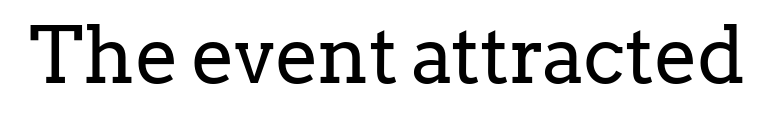
The words here are not underlined. Compared with typical body copy, the letter spacing here is the same. Posture: vertical. The strokes are not fattened; the text isn't bold. Stroke terminals: seriffed.
